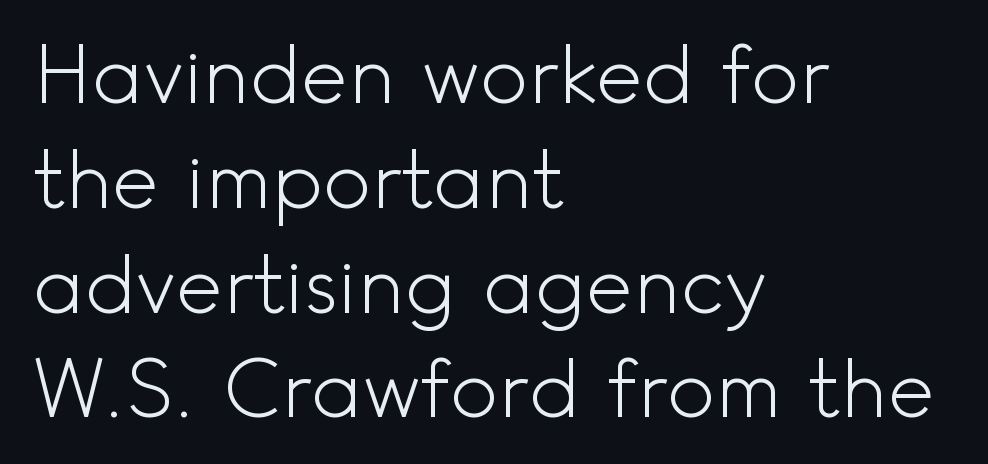
{"serif": "no", "italic": "no", "bold": "no", "weight": "light", "width": "normal", "x_height": "small", "monospaced": "no", "underline": "no", "align": "left", "line_spacing": "normal", "line_spacing_ratio": 1.31, "letter_spacing": "normal", "letter_spacing_em": 0.0, "glyph_px": 80}
